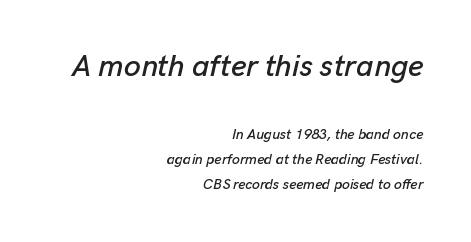
Underline: absent. The lettering tilts uniformly, giving the passage an italic look. Is this a fixed-width face? No — the glyphs have proportional, varying widths. Spacing between characters is what you'd get straight out of the box. A flush-right, rag-left setting is used for this passage. Two sizes are in play, and the larger belongs to the first block.
